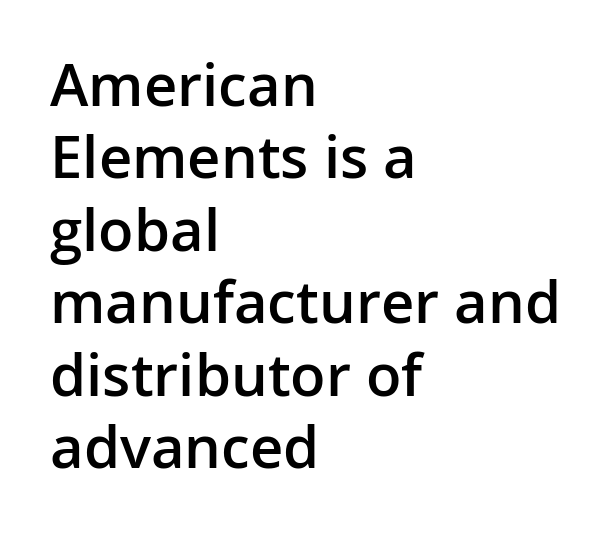
I'd call this a sans setting — the letters go barefoot. Spacing between characters is what you'd get straight out of the box. The lines sit at an ordinary, default distance from one another. This is roman type, the default non-slanted kind.
